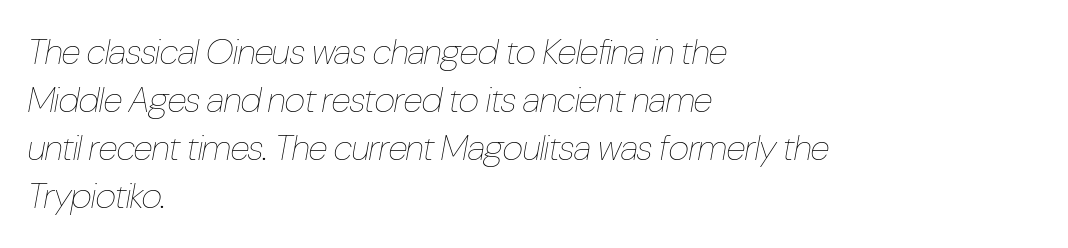
The strip under each line holds only bare page. Evenly set lines give the paragraph a standard silhouette. The lettering tilts uniformly, giving the passage an italic look. A student would call this left alignment; a typographer would say flush left, rag right. Compared with typical body copy, the letter spacing here is the same.
